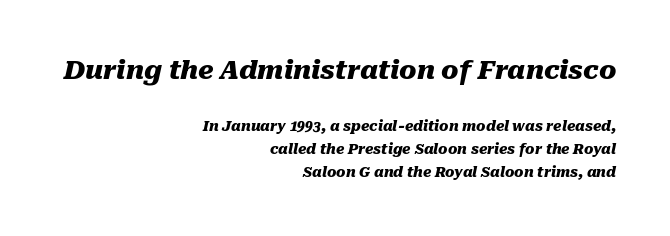
Q: Is the text bold? A: Yes.
Q: Is the text italic (slanted)? A: Yes, it leans right by about 10 degrees.
Q: Is the text underlined? A: No.
Q: How is the paragraph aligned? A: Right-aligned.
Q: Is the spacing between letters normal or unusually wide? A: Normal.
Q: Is the spacing between lines tight, normal or loose? A: Normal.
Q: Which block of text is set in a larger size, the first (top) or the second (bottom)? A: The first (top) one.
